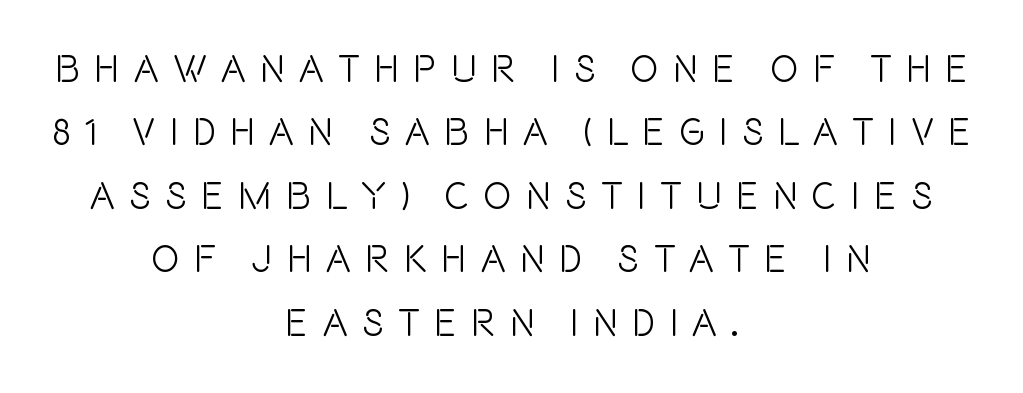
Short note: letters widely spaced. Font category for this specimen: sans-serif. Which margin do the lines hug? Neither — every line sits in the middle. Posture: vertical. You could not count columns in this text — the font is proportionally spaced. The zone under the glyphs is completely vacant.
